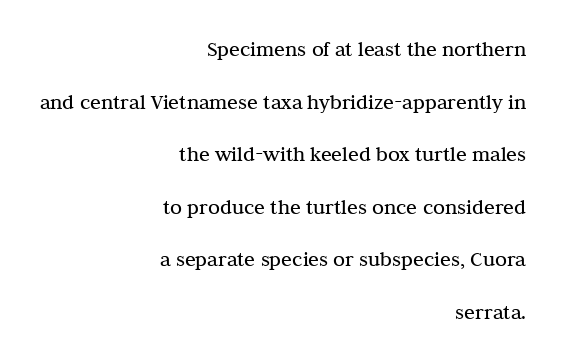
Q: Is the text bold? A: No.
Q: Is the text italic (slanted)? A: No, it is upright.
Q: Is the text underlined? A: No.
Q: How is the paragraph aligned? A: Right-aligned.
Q: Is the spacing between letters normal or unusually wide? A: Normal.
Q: Is the spacing between lines tight, normal or loose? A: Loose.
